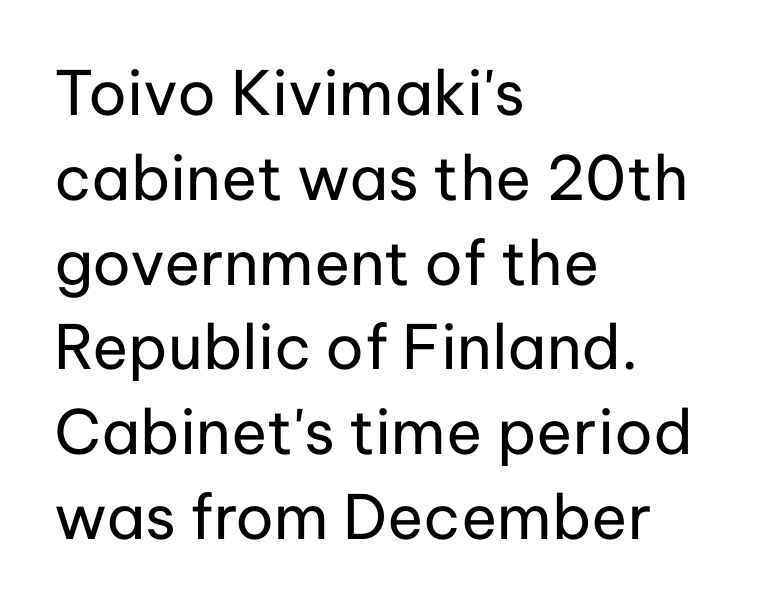
Are there feet on the stems? There aren't — it's a sans. Note the varied advance widths — an 'i' is clearly narrower than an 'm'. This sample uses an upright cut, with every glyph sitting square on the baseline. A light-to-regular cut is what we see here.
